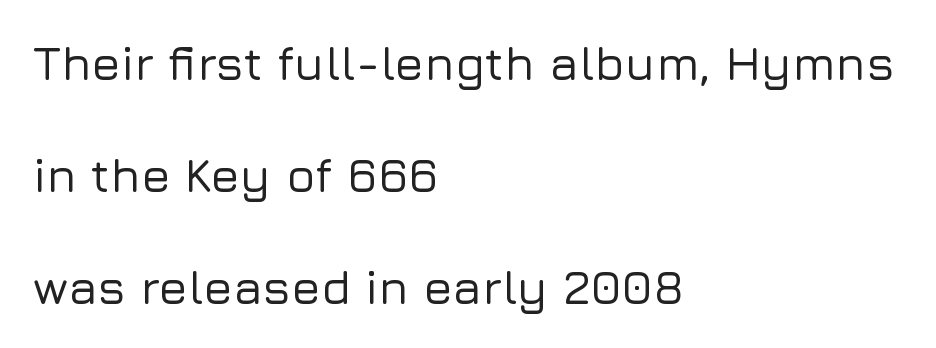
Q: Is the text italic (slanted)? A: No, it is upright.
Q: Is the typeface a serif or a sans-serif typeface? A: Sans-serif.
Q: Is the text underlined? A: No.
Q: How is the paragraph aligned? A: Left-aligned.
Q: Is the spacing between letters normal or unusually wide? A: Normal.
Q: Is the spacing between lines tight, normal or loose? A: Loose.
Q: Width (condensed, normal, or wide)? A: Normal.
Q: Stroke contrast? A: Low.
Q: x-height? A: Medium.
Q: Monospaced? A: No.
